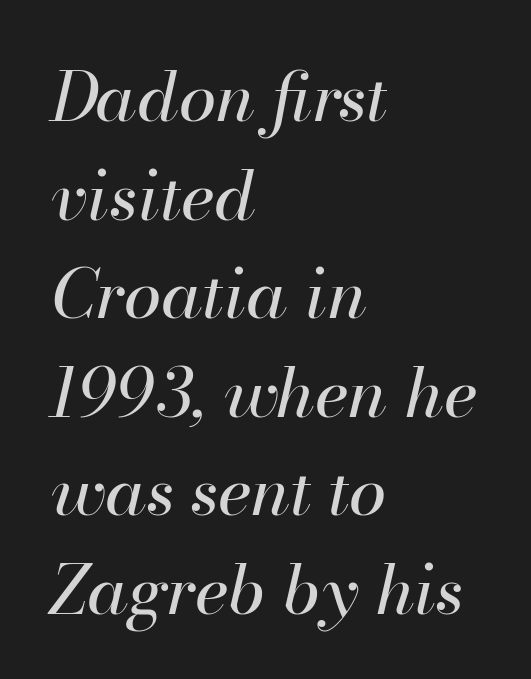
{"italic": "yes", "lean": "right", "slant_degrees": 13, "bold": "no", "weight": "regular", "width": "normal", "stroke_contrast": "high", "x_height": "small", "monospaced": "no", "underline": "no", "align": "left", "line_spacing": "normal", "line_spacing_ratio": 1.45, "letter_spacing": "normal", "letter_spacing_em": 0.0, "glyph_px": 68}
